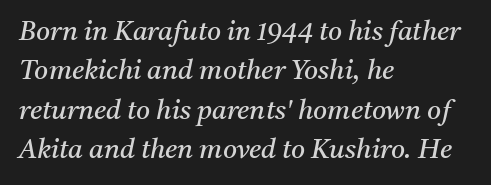
A typesetter would call this zero additional tracking. Interline gaps are of average width in this sample. Vertical stems look standard width or narrower in stroke. Glance below the letters and you will spot only blank space. Horizontal alignment here is leftward, the default for most running prose.
